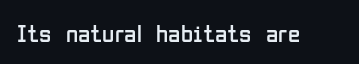
{"italic": "no", "bold": "no", "underline": "no", "letter_spacing": "normal", "letter_spacing_em": 0.0, "glyph_px": 25}
